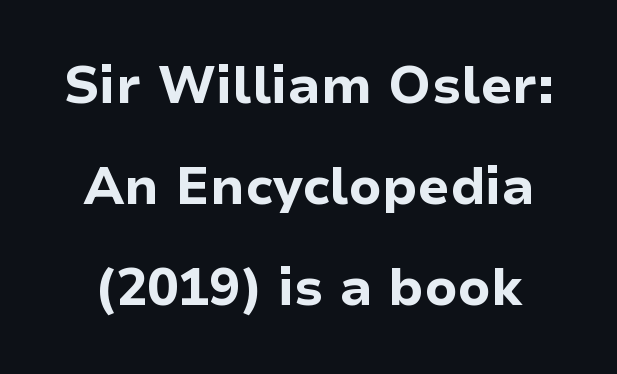
Is this a sans? Yes — the strokes have no serifs. The lines are spread far apart with generous leading. Is there any slant? The stems are plumb. Rule under the text: the space is simply empty. This sample uses plain, unmodified letter spacing. Summary of weight: heavy, a full bold.
